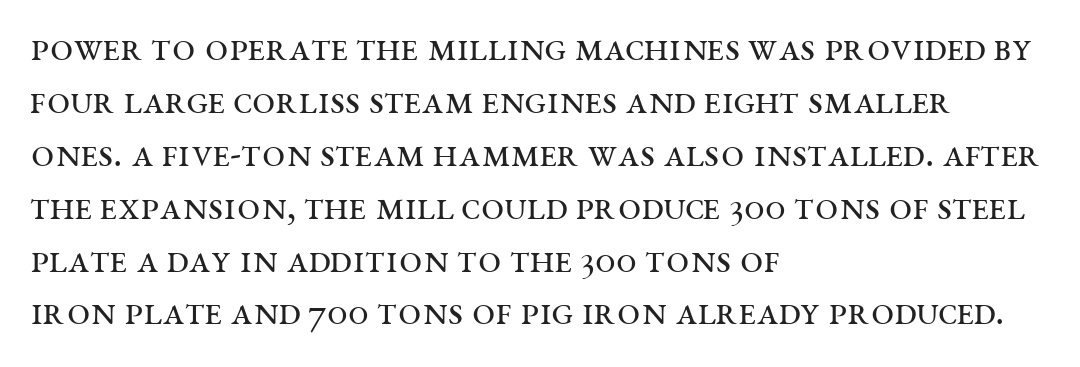
Unlike italic type, these characters show no tilt at all. Letter spacing: default. Evenly set lines give the paragraph a standard silhouette. The letters look calm and open, with moderate or lighter stems. Looks like regular typesetting: each glyph gets only the width it needs. The text was rendered using a seriffed face with decorative stroke endings.
